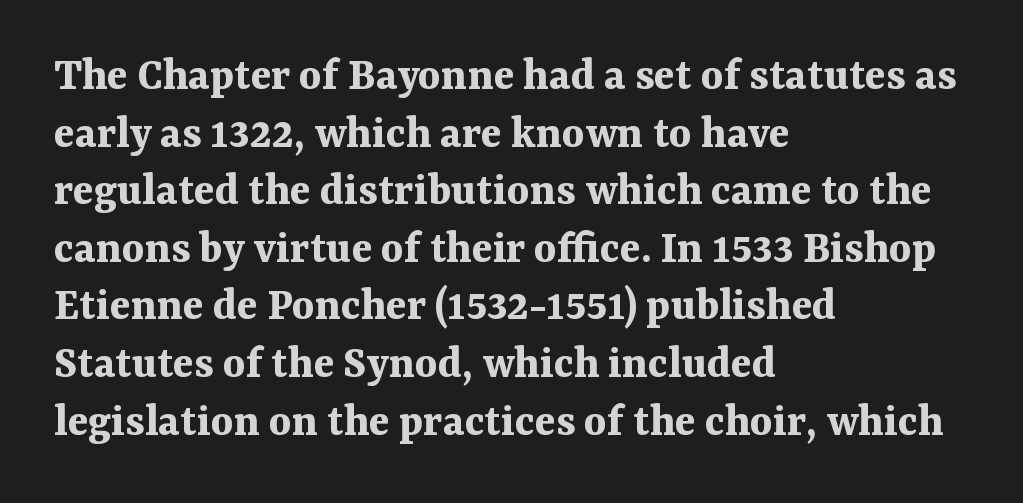
The image shows 48 px bold serif type, upright; set left-aligned, line spacing 1.2x, normal letter spacing, not underlined; medium stroke contrast and a medium x-height.
